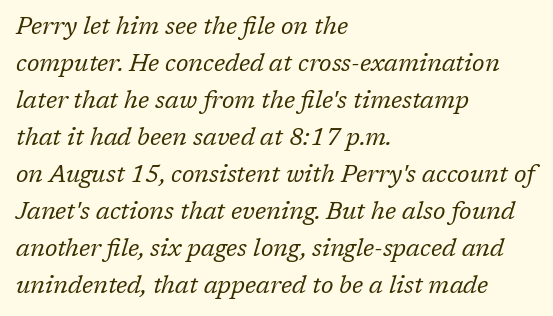
Q: Is the text bold? A: No.
Q: Is the text italic (slanted)? A: Yes, it leans right by about 17 degrees.
Q: Is the text underlined? A: No.
Q: How is the paragraph aligned? A: Left-aligned.
Q: Is the spacing between letters normal or unusually wide? A: Normal.
Q: Is the spacing between lines tight, normal or loose? A: Normal.
